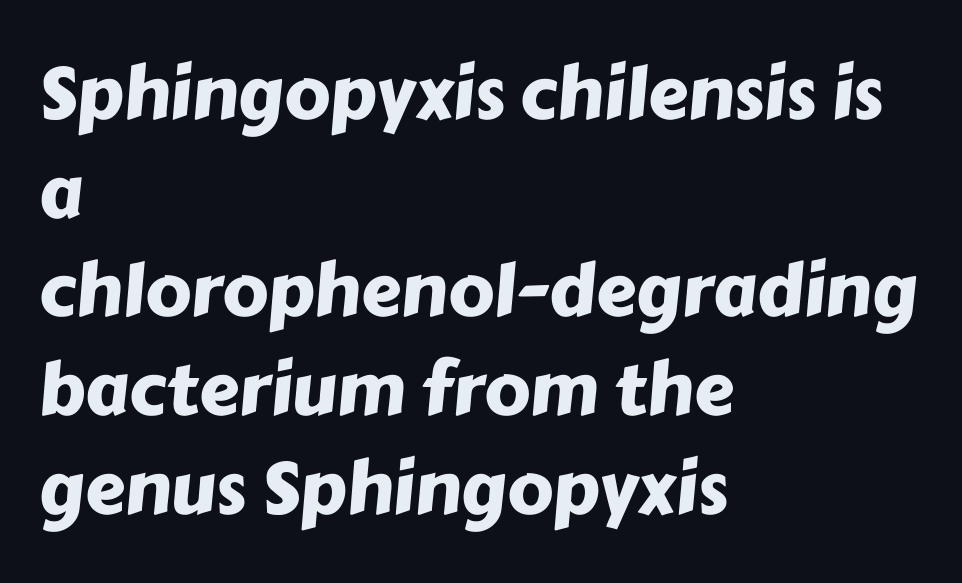
Q: Is the typeface a serif or a sans-serif typeface? A: Sans-serif.
Q: Is the text underlined? A: No.
Q: How is the paragraph aligned? A: Left-aligned.
Q: Is the spacing between letters normal or unusually wide? A: Normal.
Q: Is the spacing between lines tight, normal or loose? A: Normal.
Q: Width (condensed, normal, or wide)? A: Normal.
Q: Stroke contrast? A: Low.
Q: x-height? A: Medium.
Q: Monospaced? A: No.
